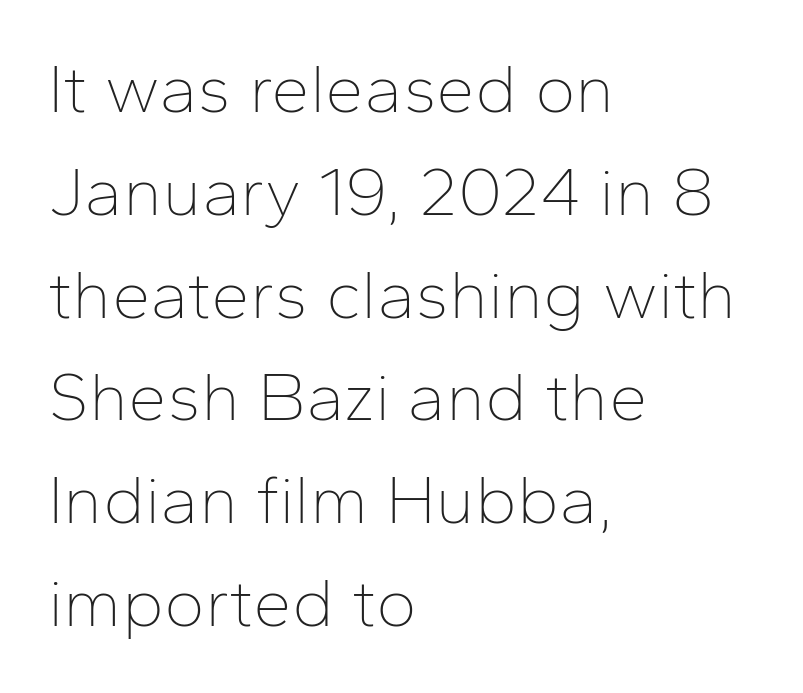
Q: Is the text bold? A: No.
Q: Is the text italic (slanted)? A: No, it is upright.
Q: Is the typeface a serif or a sans-serif typeface? A: Sans-serif.
Q: Is the text underlined? A: No.
Q: How is the paragraph aligned? A: Left-aligned.
Q: Is the spacing between letters normal or unusually wide? A: Normal.
Q: Is the spacing between lines tight, normal or loose? A: Normal.
Q: Width (condensed, normal, or wide)? A: Normal.
Q: Stroke contrast? A: Low.
Q: x-height? A: Medium.
Q: Monospaced? A: No.
